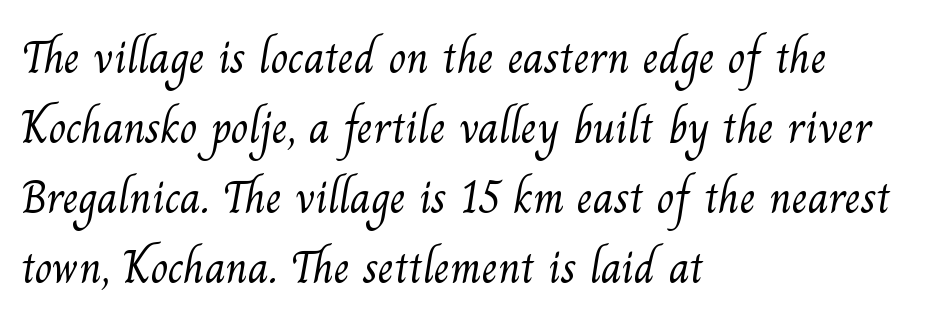
The rendering uses natural spacing where letterforms have individual widths. The baseline area is clear. Each new line begins a customary step beneath the previous one. Is this a heavy cut? Hardly; it is regular or lighter. Characters follow at the spacing the type designer built in.
